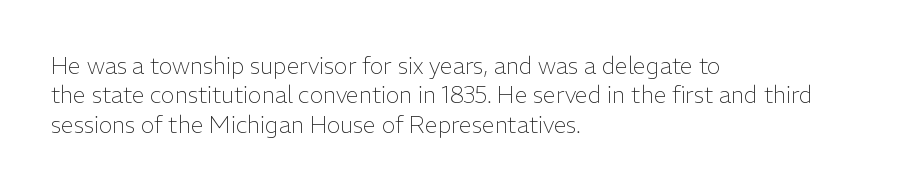
{"italic": "no", "bold": "no", "underline": "no", "align": "left", "line_spacing": "normal", "line_spacing_ratio": 1.28, "letter_spacing": "normal", "letter_spacing_em": 0.0, "glyph_px": 23}
